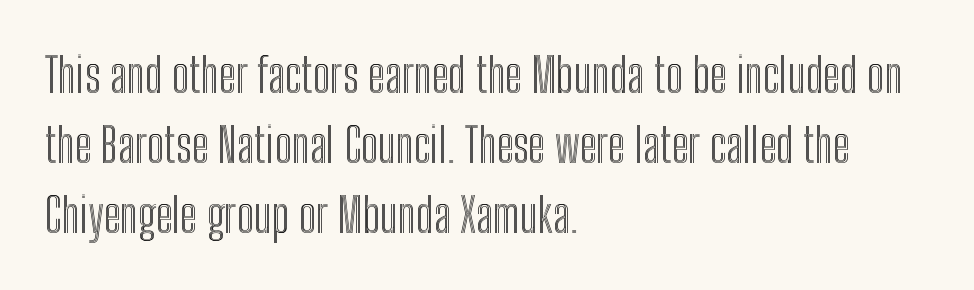
Q: Is the text italic (slanted)? A: No, it is upright.
Q: Is the text underlined? A: No.
Q: How is the paragraph aligned? A: Left-aligned.
Q: Is the spacing between letters normal or unusually wide? A: Normal.
Q: Is the spacing between lines tight, normal or loose? A: Normal.
Q: Width (condensed, normal, or wide)? A: Condensed.
Q: x-height? A: Medium.
Q: Monospaced? A: No.
